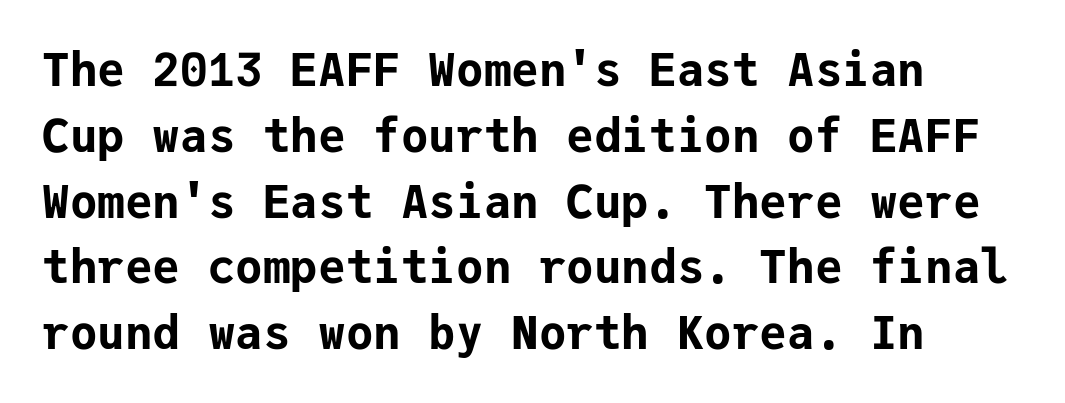
The string is rendered with underlining switched off. Spacing between characters is what you'd get straight out of the box. Monospaced: the letters line up in strict vertical columns. Baseline-to-baseline distance is the conventional proportion of letter height. Characters remain perfectly vertical along every line.
